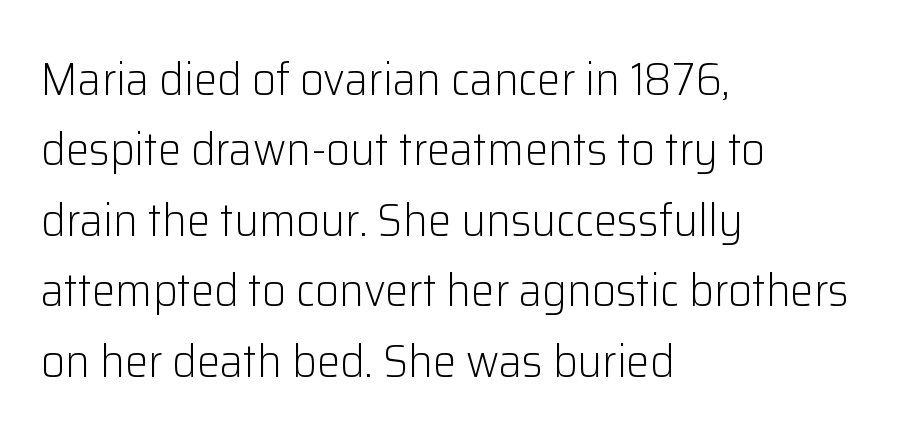
Q: Is the text bold? A: No.
Q: Is the text italic (slanted)? A: No, it is upright.
Q: Is the typeface a serif or a sans-serif typeface? A: Sans-serif.
Q: Is the text underlined? A: No.
Q: How is the paragraph aligned? A: Left-aligned.
Q: Is the spacing between letters normal or unusually wide? A: Normal.
Q: Is the spacing between lines tight, normal or loose? A: Normal.
Q: Width (condensed, normal, or wide)? A: Normal.
Q: Stroke contrast? A: Low.
Q: x-height? A: Medium.
Q: Monospaced? A: No.
